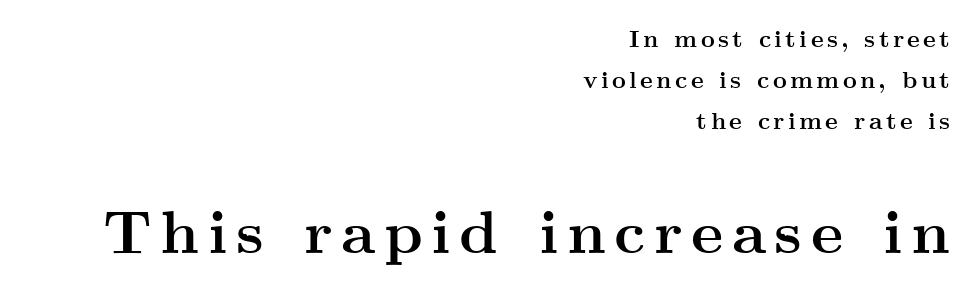
Q: Is the text bold? A: Yes.
Q: Is the text italic (slanted)? A: No, it is upright.
Q: Is the typeface a serif or a sans-serif typeface? A: Serif.
Q: Is the text underlined? A: No.
Q: How is the paragraph aligned? A: Right-aligned.
Q: Is the spacing between lines tight, normal or loose? A: Normal.
Q: Which block of text is set in a larger size, the first (top) or the second (bottom)? A: The second (bottom) one.
Q: Width (condensed, normal, or wide)? A: Wide.
Q: Stroke contrast? A: Medium.
Q: x-height? A: Small.
Q: Monospaced? A: No.
